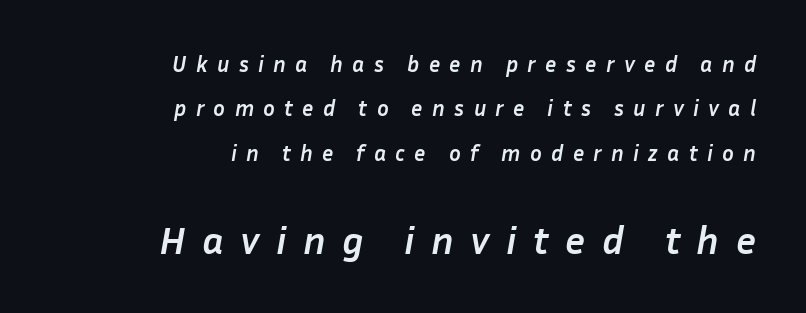
Q: Is the text bold? A: Yes.
Q: Is the text italic (slanted)? A: Yes, it leans right by about 10 degrees.
Q: Is the text underlined? A: No.
Q: How is the paragraph aligned? A: Right-aligned.
Q: Is the spacing between letters normal or unusually wide? A: Unusually wide.
Q: Is the spacing between lines tight, normal or loose? A: Loose.
Q: Which block of text is set in a larger size, the first (top) or the second (bottom)? A: The second (bottom) one.
Q: Width (condensed, normal, or wide)? A: Normal.
Q: Stroke contrast? A: Low.
Q: x-height? A: Medium.
Q: Monospaced? A: No.
